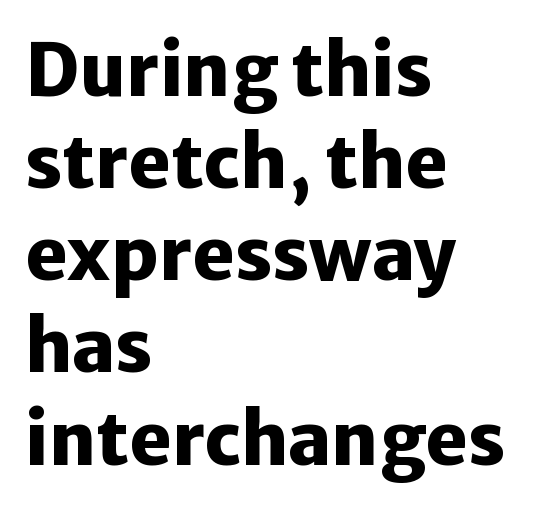
{"serif": "no", "italic": "no", "bold": "yes", "weight": "heavy", "width": "normal", "stroke_contrast": "low", "x_height": "medium", "monospaced": "no", "underline": "no", "align": "left", "line_spacing": "normal", "line_spacing_ratio": 1.28, "letter_spacing": "normal", "letter_spacing_em": 0.0, "glyph_px": 72}
